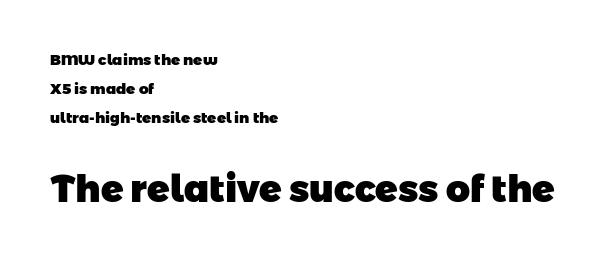
{"serif": "no", "bold": "yes", "weight": "heavy", "width": "normal", "stroke_contrast": "low", "x_height": "medium", "monospaced": "no", "underline": "no", "align": "left", "line_spacing": "loose", "line_spacing_ratio": 1.92, "letter_spacing": "normal", "letter_spacing_em": 0.0, "larger_block": "second", "size_ratio": 2.47, "glyph_px": 37}
